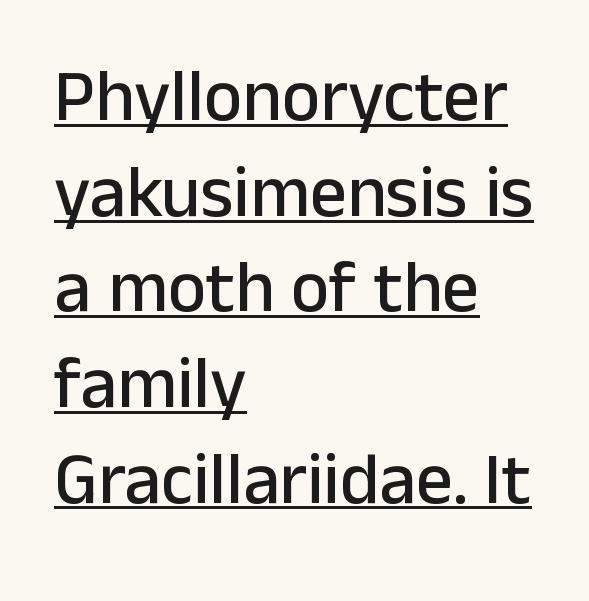
Letter spacing: default. A typesetter would call this proportional, since set widths differ per character. No italicization has been applied; the sample stays upright. Summary of vertical rhythm: regular, with standard interline spacing. A continuous stroke trails under the words, as in a hyperlink. In terms of letterform style, serifs are entirely absent.
